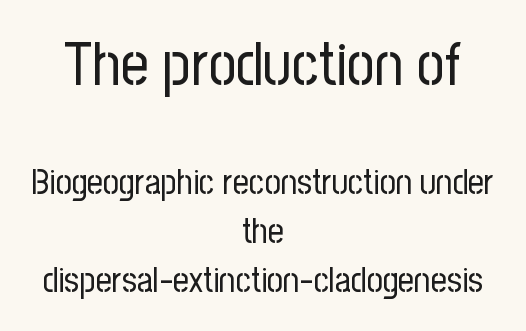
The image shows 61 px regular-weight, condensed sans-serif type, upright; set centered, normal line spacing (1.4x), normal letter spacing, not underlined; the first (top) block is 1.74x larger; low stroke contrast and a medium x-height.
